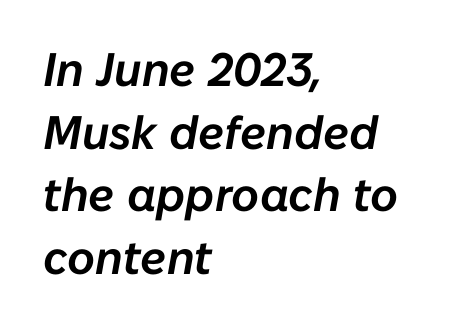
You can tell it's italic because the verticals aren't actually vertical. The block of text has a typical density, with ordinary space between rows. The passage shown is typed in a proportional face where columns would drift. Honestly, there is no underline to notice here at all. The passage shown has conventional tracking throughout.
